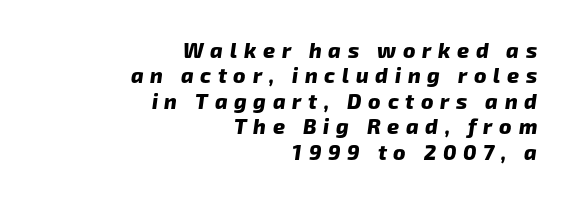
A full-strength bold gives these letters their thick strokes. Compared with typical body copy, the letter spacing here is much looser. The paragraph shown leans on its right margin. Words float on clear page, feet unadorned.
